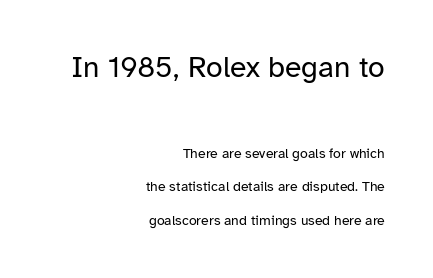
The face used here is rendered with its standard letterfit. Compared with a flush-left layout, this one pins lines to the opposite, right side. The block sitting higher on the canvas is the one with enlarged characters. The letters advance in unequal steps, a hallmark of proportional type. The typeface chosen for these lines omits serifs.
